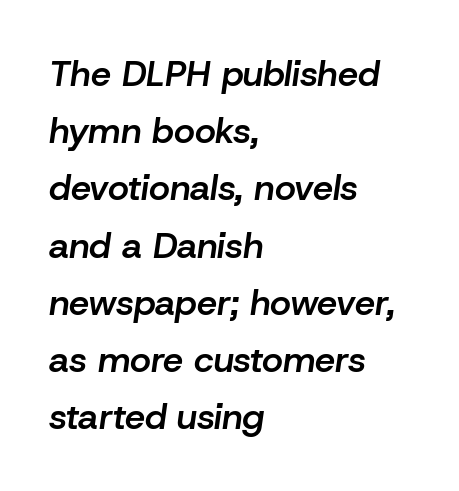
Q: Is the text bold? A: Semi-bold.
Q: Is the text italic (slanted)? A: Yes, it leans right by about 8 degrees.
Q: Is the text underlined? A: No.
Q: How is the paragraph aligned? A: Left-aligned.
Q: Is the spacing between letters normal or unusually wide? A: Normal.
Q: Is the spacing between lines tight, normal or loose? A: Normal.
Q: Width (condensed, normal, or wide)? A: Normal.
Q: Stroke contrast? A: Low.
Q: x-height? A: Medium.
Q: Monospaced? A: No.
